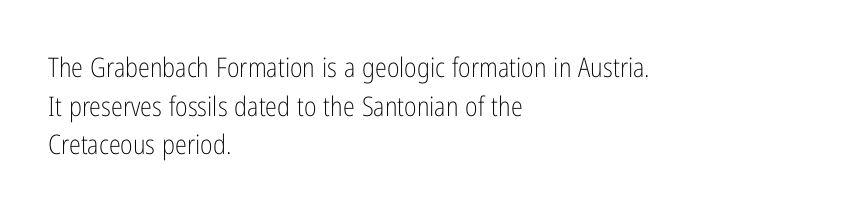
{"italic": "no", "bold": "no", "underline": "no", "align": "left", "line_spacing": "normal", "line_spacing_ratio": 1.43, "letter_spacing": "normal", "letter_spacing_em": 0.0, "glyph_px": 27}
